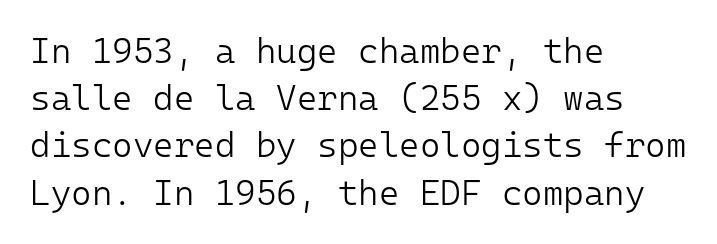
Q: Is the text bold? A: No.
Q: Is the text italic (slanted)? A: No, it is upright.
Q: Is the typeface a serif or a sans-serif typeface? A: Sans-serif.
Q: Is the text underlined? A: No.
Q: How is the paragraph aligned? A: Left-aligned.
Q: Is the spacing between letters normal or unusually wide? A: Normal.
Q: Is the spacing between lines tight, normal or loose? A: Normal.
Q: Width (condensed, normal, or wide)? A: Normal.
Q: Stroke contrast? A: Low.
Q: x-height? A: Medium.
Q: Monospaced? A: Yes.
